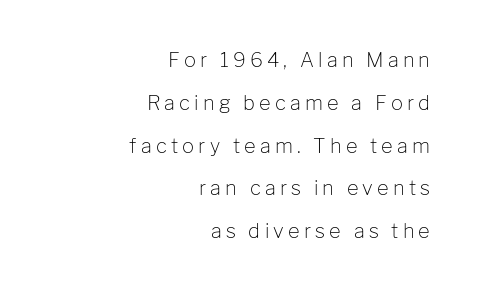
The image shows 20 px text type, upright; set right-aligned, loose line spacing (2.14x), unusually wide letter spacing (+0.21 em), not underlined.
